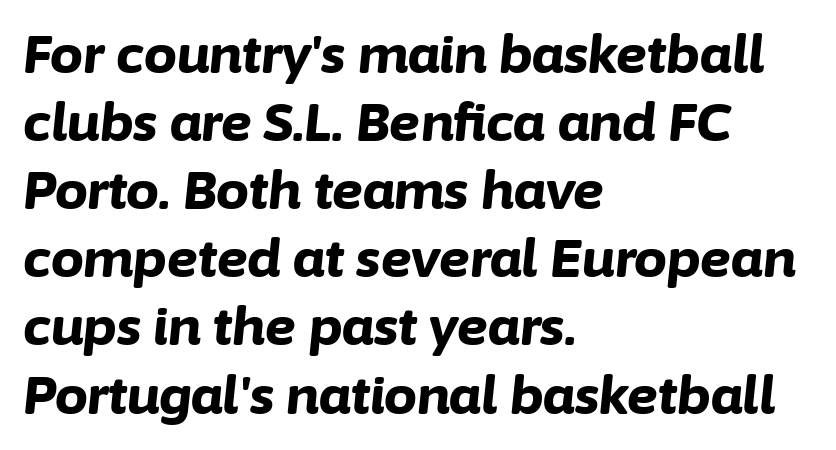
{"italic": "yes", "lean": "right", "slant_degrees": 6, "bold": "yes", "weight": "bold", "width": "normal", "stroke_contrast": "low", "x_height": "medium", "monospaced": "no", "underline": "no", "align": "left", "line_spacing": "normal", "line_spacing_ratio": 1.31, "letter_spacing": "normal", "letter_spacing_em": 0.0, "glyph_px": 52}
